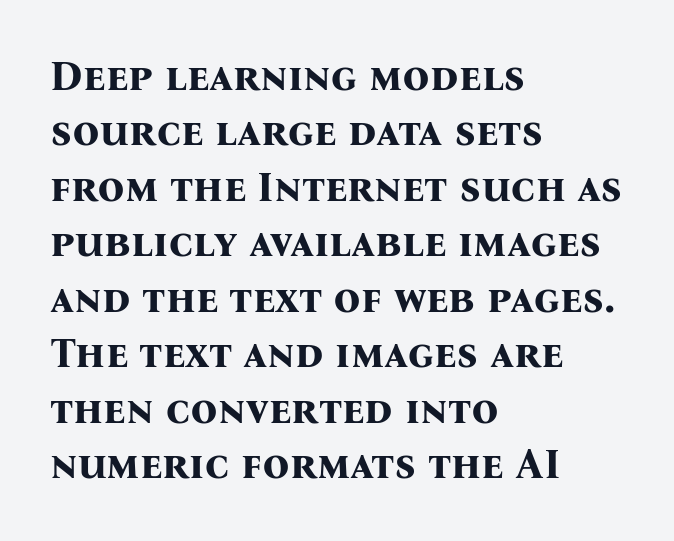
The image shows 42 px bold serif type, upright; set left-aligned, normal line spacing (1.32x), normal letter spacing, not underlined; medium stroke contrast and a medium x-height.
